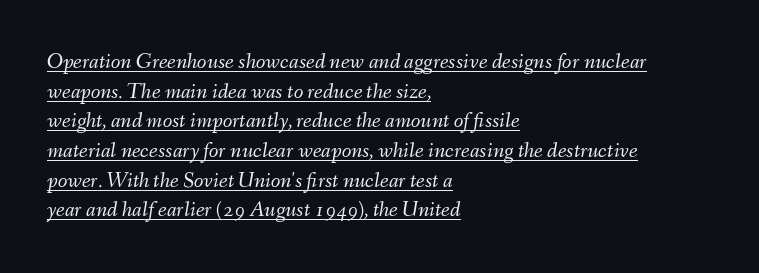
{"italic": "yes", "lean": "right", "slant_degrees": 9, "bold": "no", "underline": "yes", "align": "left", "line_spacing": "normal", "line_spacing_ratio": 1.35, "letter_spacing": "normal", "letter_spacing_em": 0.0, "glyph_px": 22}
